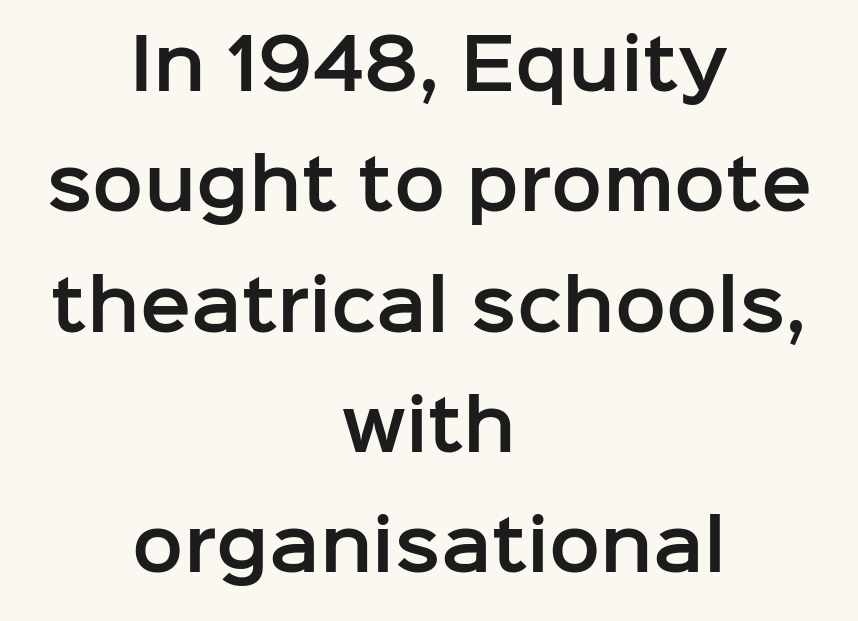
{"serif": "no", "italic": "no", "width": "normal", "stroke_contrast": "low", "x_height": "medium", "monospaced": "no", "underline": "no", "align": "center", "line_spacing_ratio": 1.77, "letter_spacing": "normal", "letter_spacing_em": 0.0, "glyph_px": 68}
